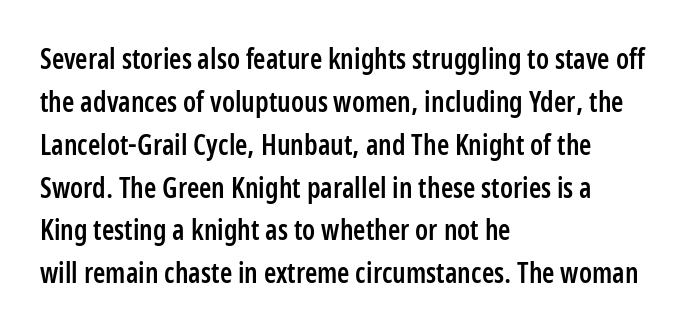
Note the varied advance widths — an 'i' is clearly narrower than an 'm'. In terms of letterspacing, this is plain default setting. This rendering features lettering with no underline. Does the lettering tilt? It doesn't — this is upright. The paragraph has a hard left edge and a soft right edge.
